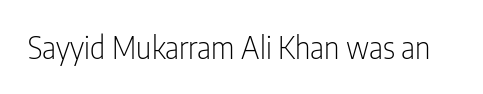
Think of a printed novel: that variable character pitch is what you see here. Italic: no, the glyphs are upright roman. The specimen omits any rule beneath the text block's lines. Compared with a typical body face, this is equally light or lighter still.
